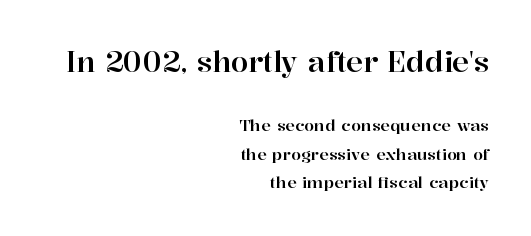
{"serif": "yes", "italic": "no", "width": "normal", "stroke_contrast": "high", "x_height": "medium", "monospaced": "no", "underline": "no", "align": "right", "line_spacing_ratio": 1.78, "letter_spacing": "normal", "letter_spacing_em": 0.0, "larger_block": "first", "size_ratio": 1.75, "glyph_px": 28}
